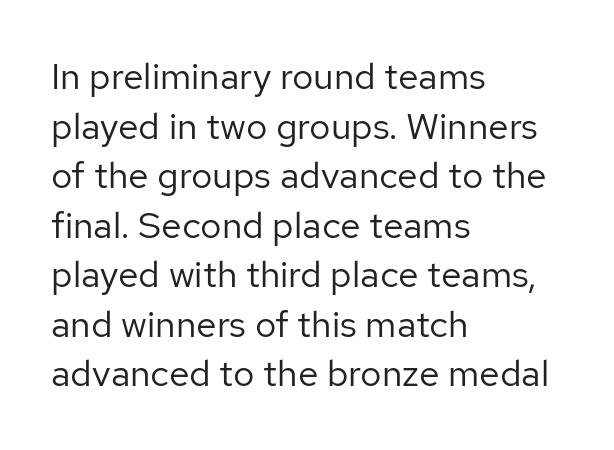
{"serif": "no", "italic": "no", "bold": "no", "weight": "regular", "width": "normal", "stroke_contrast": "low", "x_height": "medium", "monospaced": "no", "underline": "no", "align": "left", "line_spacing": "normal", "line_spacing_ratio": 1.34, "letter_spacing": "normal", "letter_spacing_em": 0.0, "glyph_px": 37}
